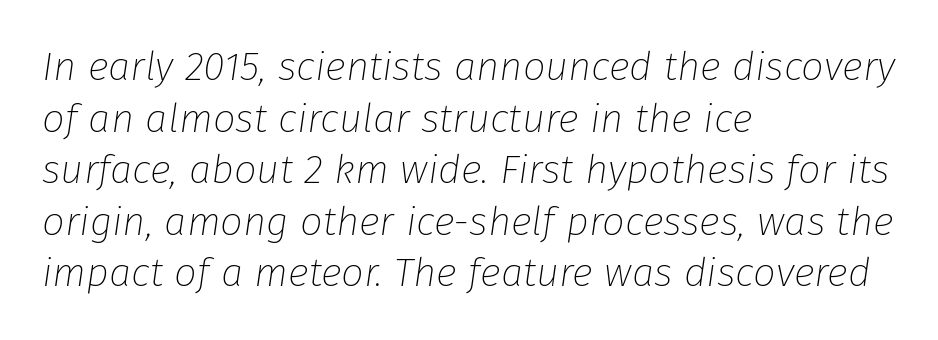
Q: Is the text bold? A: No.
Q: Is the text italic (slanted)? A: Yes, it leans right by about 8 degrees.
Q: Is the text underlined? A: No.
Q: How is the paragraph aligned? A: Left-aligned.
Q: Is the spacing between letters normal or unusually wide? A: Normal.
Q: Is the spacing between lines tight, normal or loose? A: Normal.
Q: Width (condensed, normal, or wide)? A: Normal.
Q: Stroke contrast? A: Low.
Q: x-height? A: Medium.
Q: Monospaced? A: No.
